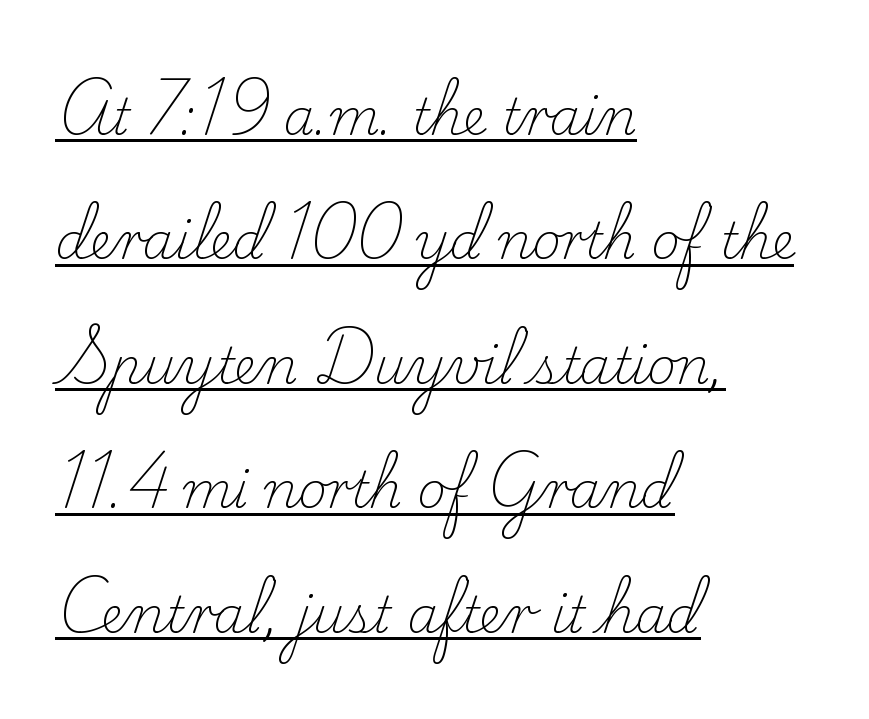
Q: Is the text bold? A: No.
Q: Is the text italic (slanted)? A: Yes.
Q: Is the typeface a serif or a sans-serif typeface? A: Serif.
Q: Is the text underlined? A: Yes.
Q: How is the paragraph aligned? A: Left-aligned.
Q: Is the spacing between letters normal or unusually wide? A: Normal.
Q: Is the spacing between lines tight, normal or loose? A: Loose.
Q: Width (condensed, normal, or wide)? A: Normal.
Q: Stroke contrast? A: Low.
Q: x-height? A: Small.
Q: Monospaced? A: No.
